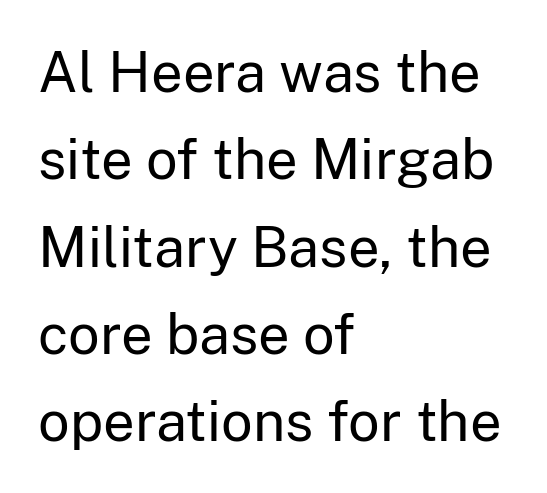
Q: Is the text bold? A: No.
Q: Is the text italic (slanted)? A: No, it is upright.
Q: Is the typeface a serif or a sans-serif typeface? A: Sans-serif.
Q: Is the text underlined? A: No.
Q: How is the paragraph aligned? A: Left-aligned.
Q: Is the spacing between letters normal or unusually wide? A: Normal.
Q: Is the spacing between lines tight, normal or loose? A: Normal.
Q: Width (condensed, normal, or wide)? A: Normal.
Q: Stroke contrast? A: Low.
Q: x-height? A: Medium.
Q: Monospaced? A: No.
